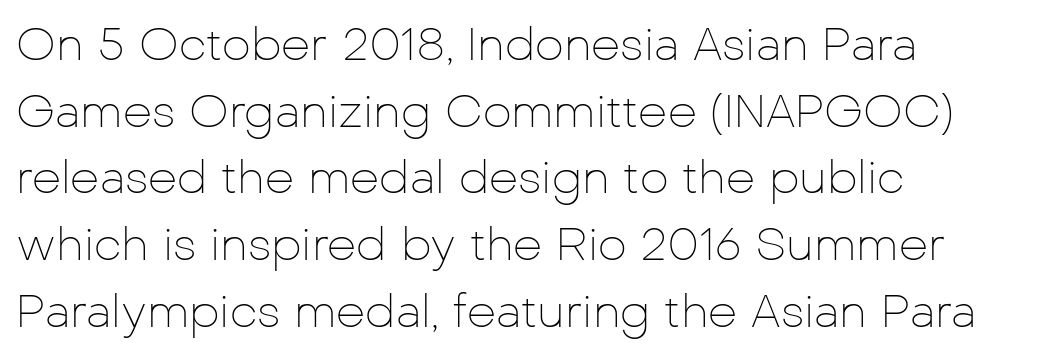
Q: Is the text bold? A: No.
Q: Is the text italic (slanted)? A: No, it is upright.
Q: Is the typeface a serif or a sans-serif typeface? A: Sans-serif.
Q: Is the text underlined? A: No.
Q: How is the paragraph aligned? A: Left-aligned.
Q: Is the spacing between letters normal or unusually wide? A: Normal.
Q: Is the spacing between lines tight, normal or loose? A: Normal.
Q: Width (condensed, normal, or wide)? A: Normal.
Q: Stroke contrast? A: Low.
Q: x-height? A: Medium.
Q: Monospaced? A: No.
